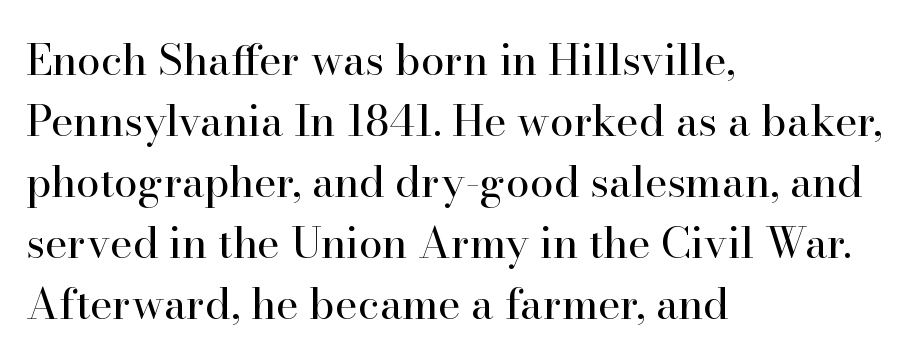
The gaps between neighbouring characters are ordinary and unremarkable. This sample uses a serif face. Is there any slant? The stems are plumb. This sample keeps an unexceptional amount of space between lines.
